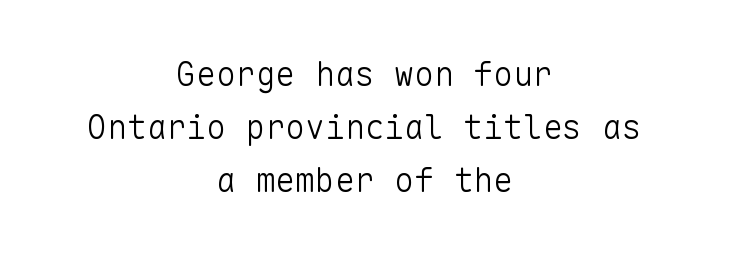
Q: Is the text bold? A: No.
Q: Is the text italic (slanted)? A: No, it is upright.
Q: Is the typeface a serif or a sans-serif typeface? A: Sans-serif.
Q: Is the text underlined? A: No.
Q: How is the paragraph aligned? A: Centered.
Q: Is the spacing between letters normal or unusually wide? A: Normal.
Q: Is the spacing between lines tight, normal or loose? A: Normal.
Q: Width (condensed, normal, or wide)? A: Normal.
Q: Stroke contrast? A: Low.
Q: x-height? A: Medium.
Q: Monospaced? A: Yes.
